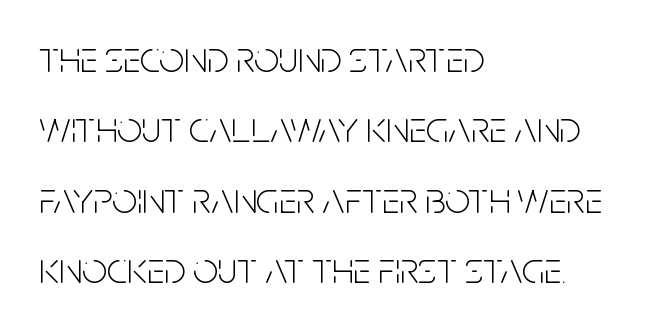
{"serif": "no", "italic": "no", "bold": "no", "weight": "light", "width": "condensed", "stroke_contrast": "low", "x_height": "large", "monospaced": "no", "underline": "no", "align": "left", "line_spacing": "normal", "line_spacing_ratio": 1.6, "letter_spacing": "normal", "letter_spacing_em": 0.0, "glyph_px": 44}
